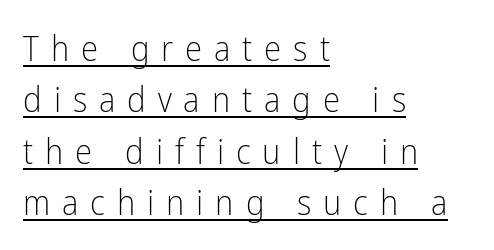
The image shows 35 px light, condensed sans-serif type, upright; set left-aligned, normal line spacing (1.47x), unusually wide letter spacing (+0.34 em), underlined; low stroke contrast and a medium x-height.
